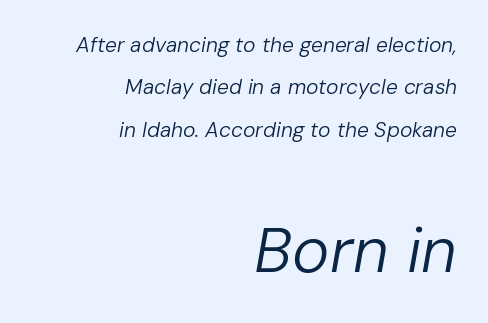
Q: Is the text bold? A: No.
Q: Is the text italic (slanted)? A: Yes, it leans right by about 10 degrees.
Q: Is the text underlined? A: No.
Q: How is the paragraph aligned? A: Right-aligned.
Q: Is the spacing between letters normal or unusually wide? A: Normal.
Q: Is the spacing between lines tight, normal or loose? A: Loose.
Q: Which block of text is set in a larger size, the first (top) or the second (bottom)? A: The second (bottom) one.
Q: Width (condensed, normal, or wide)? A: Normal.
Q: Stroke contrast? A: Low.
Q: x-height? A: Medium.
Q: Monospaced? A: No.
